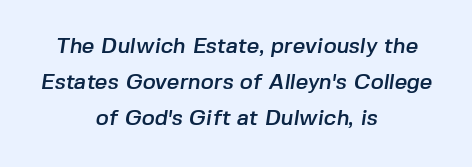
The image shows 22 px text type; set centered, normal line spacing (1.64x), normal letter spacing, not underlined.
